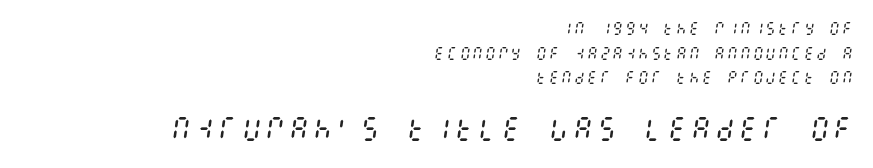
The image shows 26 px text type, italic (leaning right); set right-aligned, line spacing 1.76x, not underlined; the second (bottom) block is 1.86x larger.
